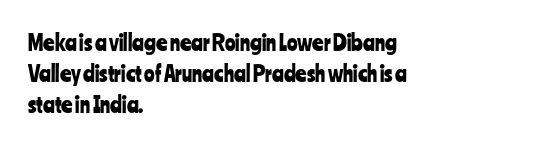
{"italic": "no", "underline": "no", "align": "left", "line_spacing": "normal", "line_spacing_ratio": 1.42, "letter_spacing": "normal", "letter_spacing_em": 0.0, "glyph_px": 22}
